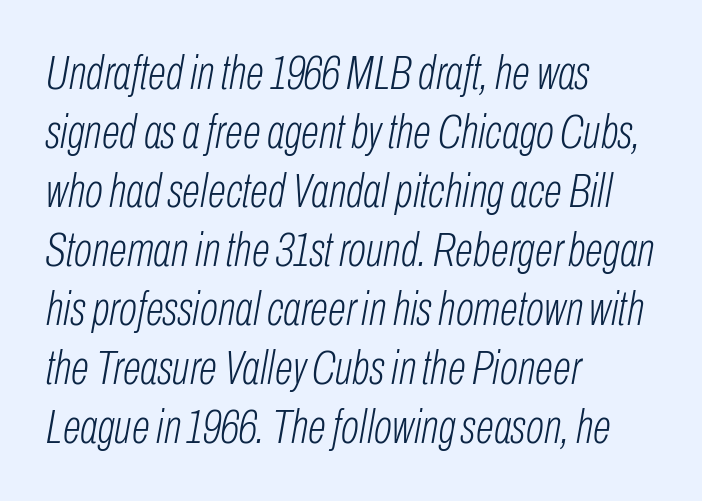
Is the type slanted? Yes — the strokes lean at a clear angle. Look at the tracking — it's just the regular setting, nothing added. Proportional: the letters do not fall into vertical columns. Think standard paragraph weight, or any step lighter than that. The lines are quadded left.
